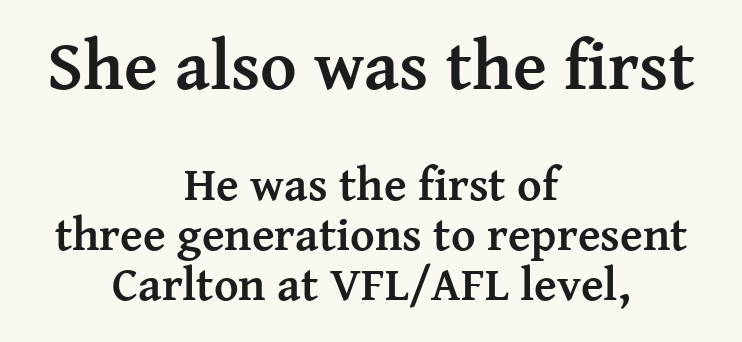
The image shows 70 px semibold serif type, upright; set centered, tight line spacing (1.07x), normal letter spacing, not underlined; the first (top) block is 1.49x larger; medium stroke contrast and a medium x-height.
